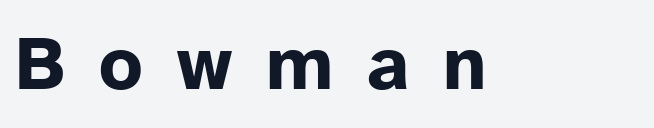
The image shows 76 px bold sans-serif type, upright; set unusually wide letter spacing (+0.45 em), not underlined; low stroke contrast and a medium x-height.
